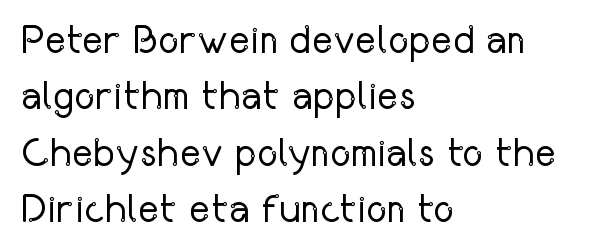
{"serif": "no", "italic": "no", "bold": "no", "weight": "regular", "width": "condensed", "stroke_contrast": "low", "x_height": "medium", "monospaced": "no", "underline": "no", "align": "left", "line_spacing": "normal", "line_spacing_ratio": 1.41, "letter_spacing": "normal", "letter_spacing_em": 0.0, "glyph_px": 40}
